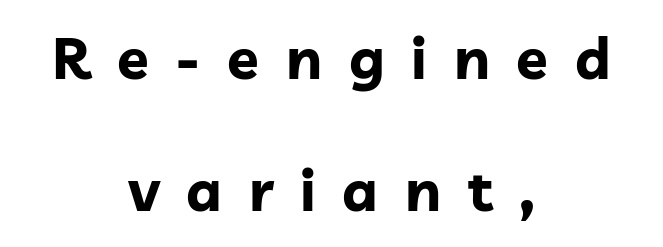
Quick note: not italic, upright. Does extra space separate the letters? Yes, quite a lot of it. Note the varied advance widths — an 'i' is clearly narrower than an 'm'. Chunky letters — that's bold for sure.
